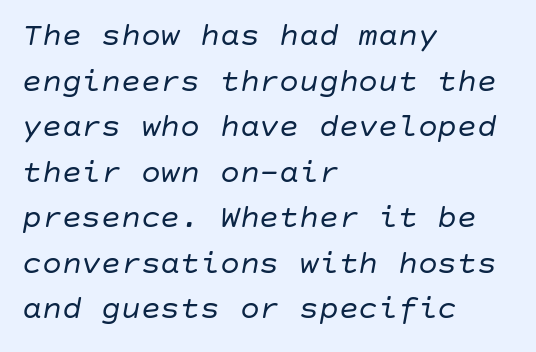
This is not heavy type; no bold has been used. The gaps between neighbouring characters are ordinary and unremarkable. The specimen reads as italic at a glance. This sample keeps an unexceptional amount of space between lines.
